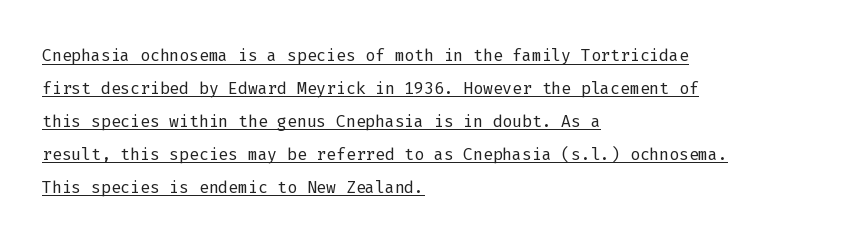
{"italic": "no", "bold": "no", "underline": "yes", "align": "left", "line_spacing": "normal", "line_spacing_ratio": 1.43, "letter_spacing": "normal", "letter_spacing_em": 0.0, "glyph_px": 23}
